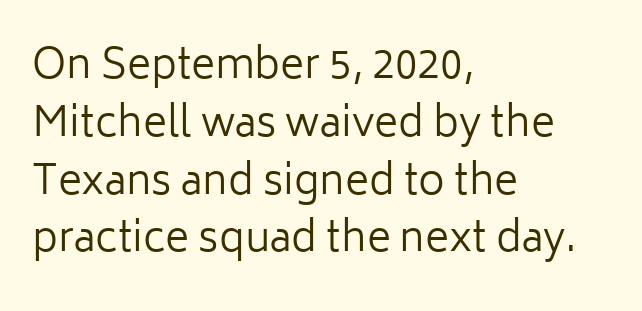
Does extra space separate the letters? No, they use regular spacing. Typographically, this falls in the sans-serif category. The compositor pushed each line to the left boundary. Upright lettering throughout. Compared with a typical body face, this is equally light or lighter still.
